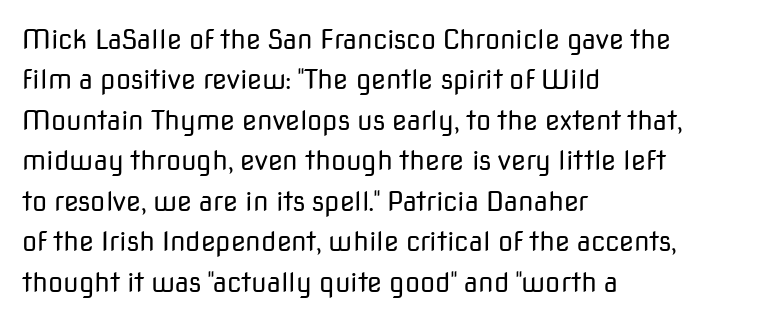
Q: Is the text bold? A: No.
Q: Is the text italic (slanted)? A: No, it is upright.
Q: Is the text underlined? A: No.
Q: How is the paragraph aligned? A: Left-aligned.
Q: Is the spacing between letters normal or unusually wide? A: Normal.
Q: Is the spacing between lines tight, normal or loose? A: Normal.
